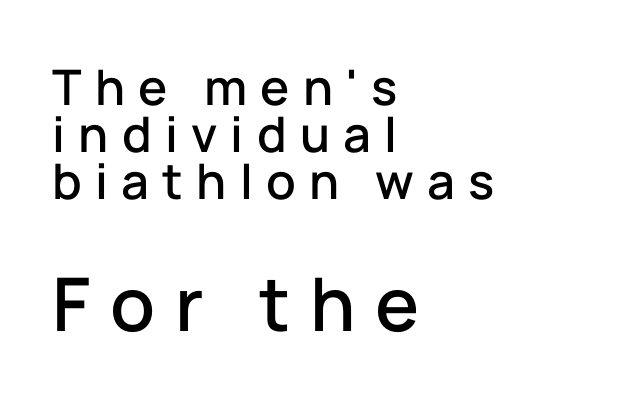
{"serif": "no", "italic": "no", "width": "normal", "stroke_contrast": "low", "x_height": "medium", "monospaced": "no", "underline": "no", "align": "left", "line_spacing": "tight", "line_spacing_ratio": 0.96, "letter_spacing": "wide", "letter_spacing_em": 0.27, "larger_block": "second", "size_ratio": 1.51, "glyph_px": 74}
